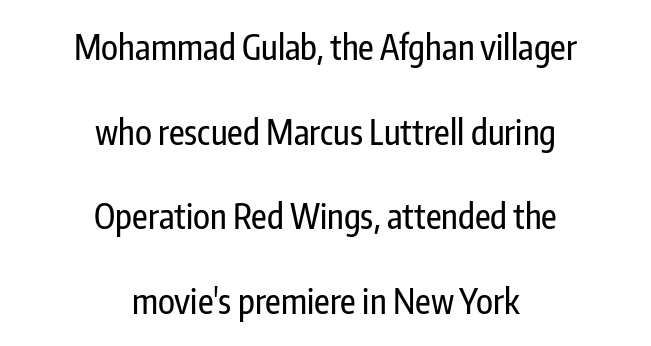
{"serif": "no", "italic": "no", "width": "condensed", "stroke_contrast": "low", "x_height": "medium", "monospaced": "no", "underline": "no", "align": "center", "line_spacing": "loose", "line_spacing_ratio": 2.49, "letter_spacing": "normal", "letter_spacing_em": 0.0, "glyph_px": 34}
